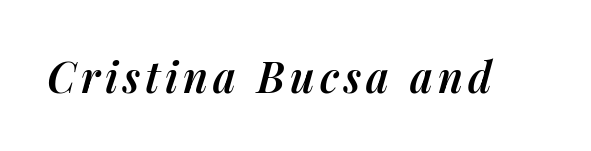
Q: Is the text bold? A: Semi-bold.
Q: Is the text italic (slanted)? A: Yes, it leans right by about 14 degrees.
Q: Is the text underlined? A: No.
Q: Width (condensed, normal, or wide)? A: Normal.
Q: Stroke contrast? A: Medium.
Q: x-height? A: Medium.
Q: Monospaced? A: No.
